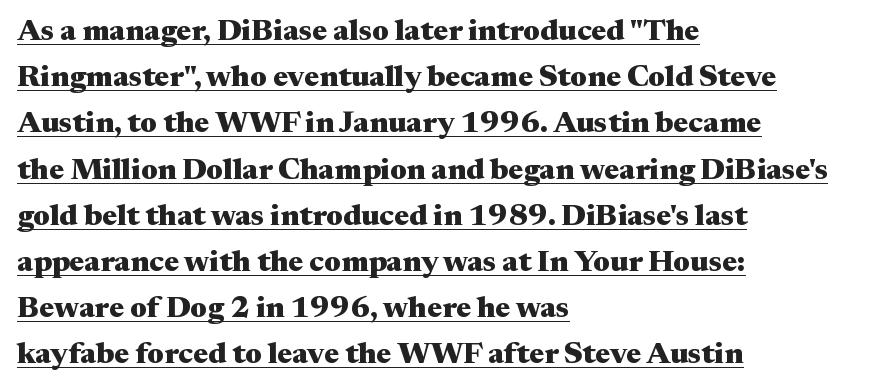
Q: Is the text bold? A: Yes.
Q: Is the text italic (slanted)? A: No, it is upright.
Q: Is the typeface a serif or a sans-serif typeface? A: Serif.
Q: Is the text underlined? A: Yes.
Q: How is the paragraph aligned? A: Left-aligned.
Q: Is the spacing between letters normal or unusually wide? A: Normal.
Q: Is the spacing between lines tight, normal or loose? A: Normal.
Q: Width (condensed, normal, or wide)? A: Wide.
Q: Stroke contrast? A: Medium.
Q: x-height? A: Medium.
Q: Monospaced? A: No.
